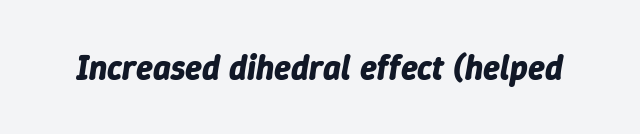
{"italic": "yes", "lean": "right", "slant_degrees": 9, "bold": "yes", "weight": "bold", "width": "normal", "stroke_contrast": "low", "x_height": "medium", "monospaced": "no", "underline": "no", "letter_spacing": "normal", "letter_spacing_em": 0.0, "glyph_px": 34}
